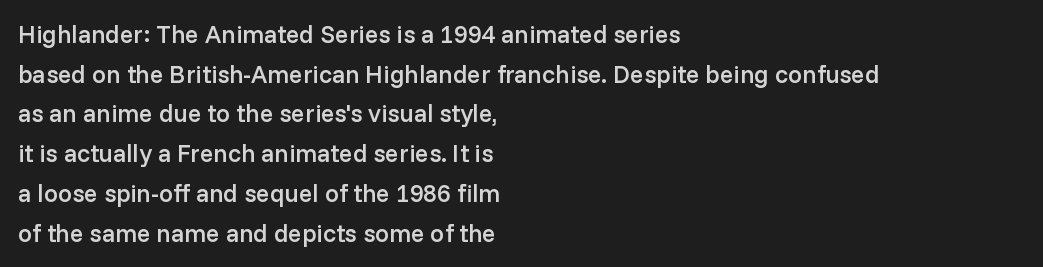
{"italic": "no", "bold": "semi", "underline": "no", "align": "left", "line_spacing": "normal", "line_spacing_ratio": 1.59, "letter_spacing": "normal", "letter_spacing_em": 0.0, "glyph_px": 25}
